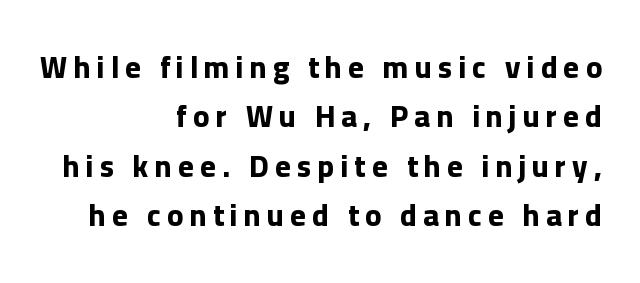
Q: Is the text bold? A: Yes.
Q: Is the text italic (slanted)? A: No, it is upright.
Q: Is the typeface a serif or a sans-serif typeface? A: Sans-serif.
Q: Is the text underlined? A: No.
Q: How is the paragraph aligned? A: Right-aligned.
Q: Is the spacing between letters normal or unusually wide? A: Unusually wide.
Q: Is the spacing between lines tight, normal or loose? A: Normal.
Q: Width (condensed, normal, or wide)? A: Normal.
Q: Stroke contrast? A: Low.
Q: x-height? A: Medium.
Q: Monospaced? A: No.
